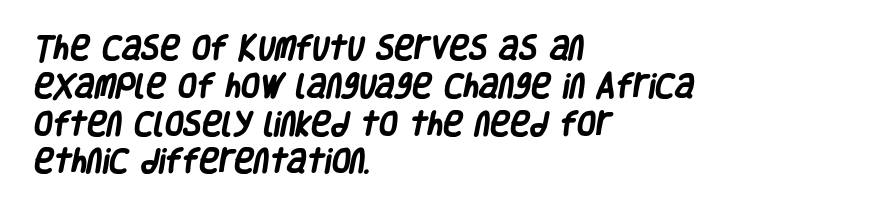
Q: Is the text bold? A: Yes.
Q: Is the text underlined? A: No.
Q: How is the paragraph aligned? A: Left-aligned.
Q: Is the spacing between letters normal or unusually wide? A: Normal.
Q: Is the spacing between lines tight, normal or loose? A: Normal.
